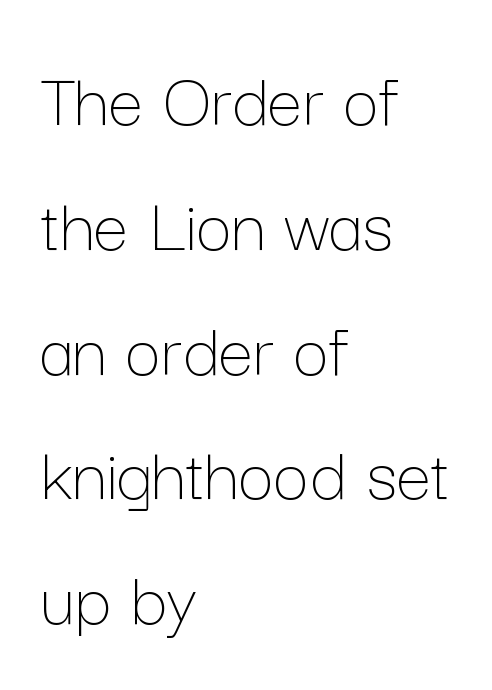
Every character sits straight up, as roman type does. Tracking value appears to be zero — textbook default spacing. These lines are rendered in a variable-pitch font. Heft: none added — not bold.
